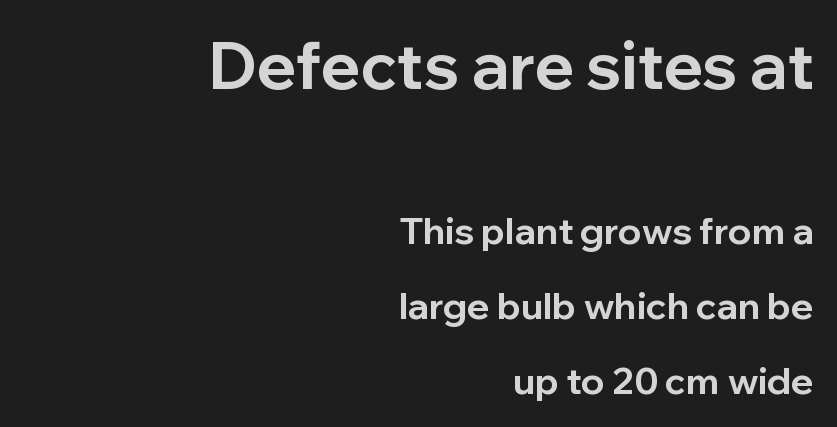
The image shows 65 px bold sans-serif type, upright; set right-aligned, loose line spacing (2.02x), normal letter spacing, not underlined; the first (top) block is 1.76x larger; low stroke contrast and a medium x-height.
